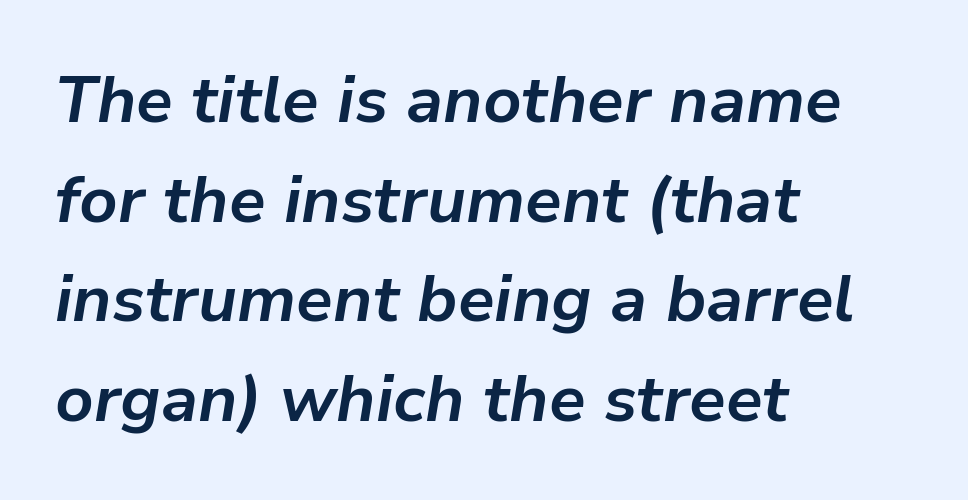
{"italic": "yes", "lean": "right", "slant_degrees": 9, "bold": "yes", "weight": "bold", "width": "normal", "stroke_contrast": "low", "x_height": "medium", "monospaced": "no", "underline": "no", "align": "left", "line_spacing": "normal", "line_spacing_ratio": 1.51, "letter_spacing": "normal", "letter_spacing_em": 0.0, "glyph_px": 66}
